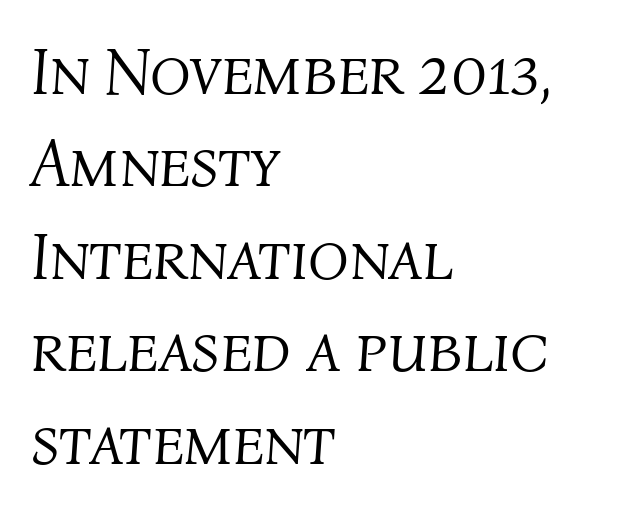
The image shows 67 px light type, italic (leaning right); set left-aligned, normal line spacing (1.38x), normal letter spacing, not underlined; medium stroke contrast and a medium x-height.
